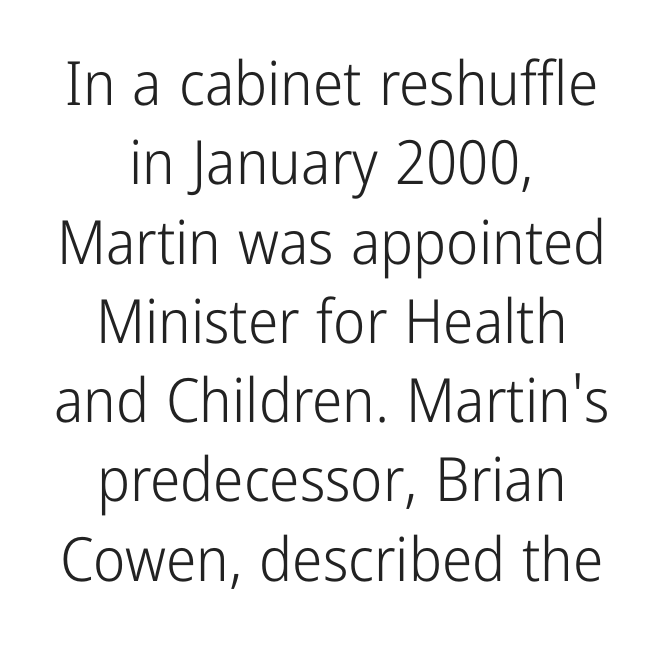
The face used here is a sans, in the tradition of grotesques and geometrics. Do the characters align in a grid? No, the font is proportional. Horizontally, the lines are justified to the midpoint only. The designer left line spacing at the default. Italic? Not at all — the glyphs are vertical.
